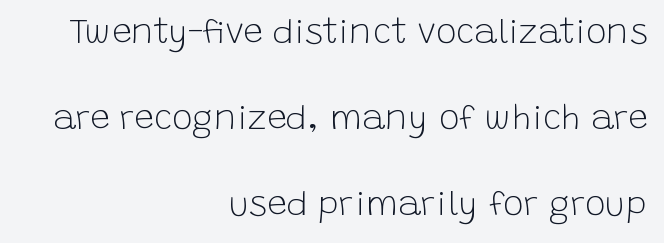
No heavy texture on the line: the type isn't bold. Underline: absent. This rendering uses right alignment, leaving the left contour irregular. You can tell from the bare stems that sans-serif type was used. Standard letterfit; no display-style spreading of the glyphs.
